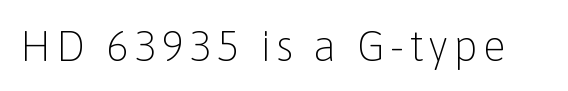
Stroke thickness stays within the range of a standard reading face or lighter. This rendering employs a face without finishing strokes, i.e., a sans-serif. Each letter keeps its own natural width here, so spacing adapts to shape. Notice how the stems are strictly vertical — no italics here.
